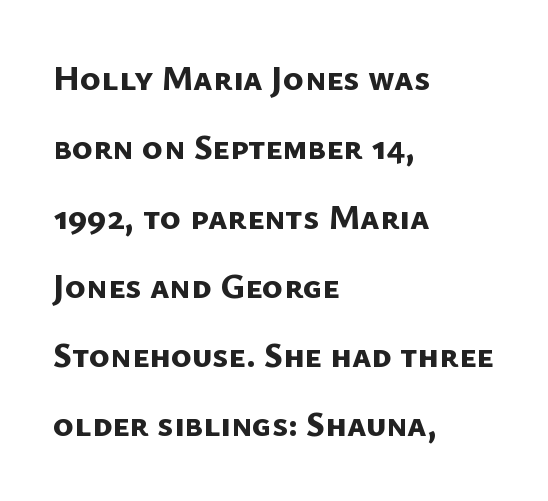
The image shows 35 px bold sans-serif type; set left-aligned, loose line spacing (1.98x), normal letter spacing, not underlined; low stroke contrast and a medium x-height.
